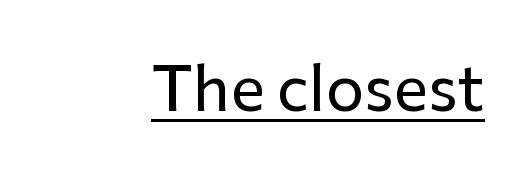
{"serif": "no", "italic": "no", "width": "normal", "stroke_contrast": "low", "x_height": "medium", "monospaced": "no", "underline": "yes", "letter_spacing": "normal", "letter_spacing_em": 0.0, "glyph_px": 61}
